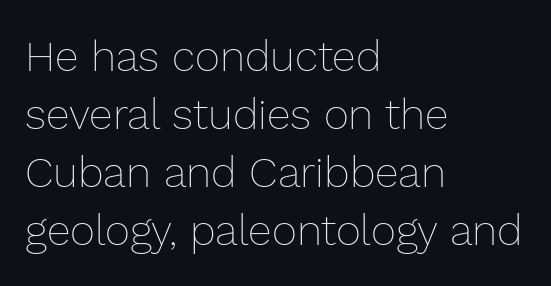
{"italic": "no", "bold": "no", "weight": "thin", "width": "normal", "stroke_contrast": "low", "x_height": "medium", "monospaced": "no", "underline": "no", "align": "left", "line_spacing": "normal", "line_spacing_ratio": 1.35, "letter_spacing": "normal", "letter_spacing_em": 0.0, "glyph_px": 43}
